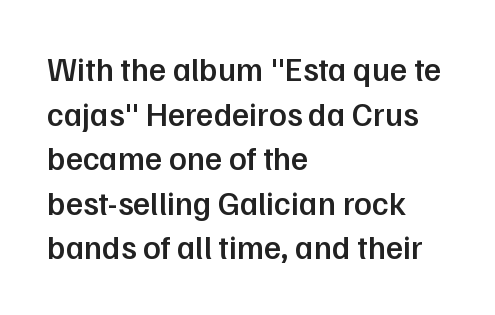
Q: Is the text bold? A: Semi-bold.
Q: Is the text italic (slanted)? A: No, it is upright.
Q: Is the typeface a serif or a sans-serif typeface? A: Sans-serif.
Q: Is the text underlined? A: No.
Q: How is the paragraph aligned? A: Left-aligned.
Q: Is the spacing between letters normal or unusually wide? A: Normal.
Q: Is the spacing between lines tight, normal or loose? A: Normal.
Q: Width (condensed, normal, or wide)? A: Normal.
Q: Stroke contrast? A: Low.
Q: x-height? A: Medium.
Q: Monospaced? A: No.
